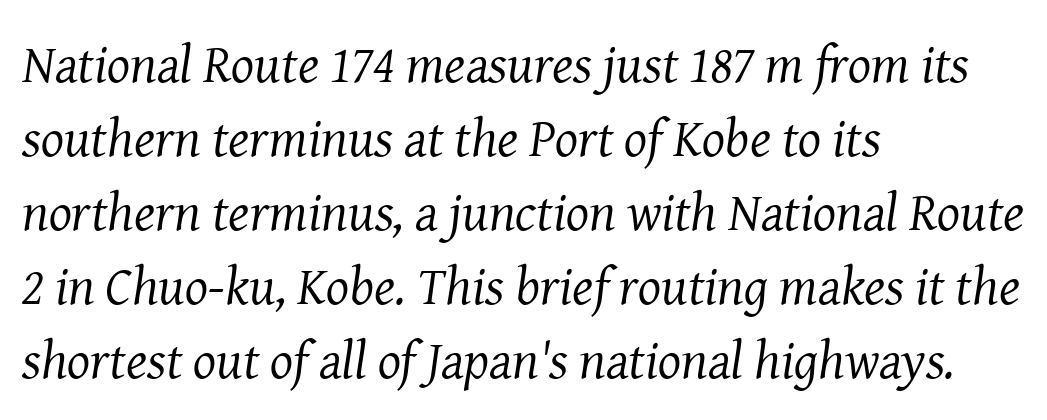
Q: Is the text bold? A: No.
Q: Is the text italic (slanted)? A: Yes, it leans right by about 8 degrees.
Q: Is the typeface a serif or a sans-serif typeface? A: Serif.
Q: Is the text underlined? A: No.
Q: How is the paragraph aligned? A: Left-aligned.
Q: Is the spacing between letters normal or unusually wide? A: Normal.
Q: Is the spacing between lines tight, normal or loose? A: Normal.
Q: Width (condensed, normal, or wide)? A: Normal.
Q: Stroke contrast? A: Medium.
Q: x-height? A: Medium.
Q: Monospaced? A: No.
